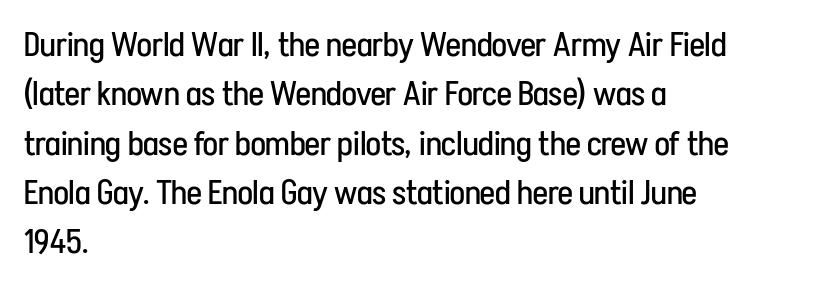
{"serif": "no", "italic": "no", "bold": "no", "weight": "regular", "width": "condensed", "stroke_contrast": "low", "x_height": "medium", "monospaced": "no", "underline": "no", "align": "left", "line_spacing": "normal", "line_spacing_ratio": 1.41, "letter_spacing": "normal", "letter_spacing_em": 0.0, "glyph_px": 35}
